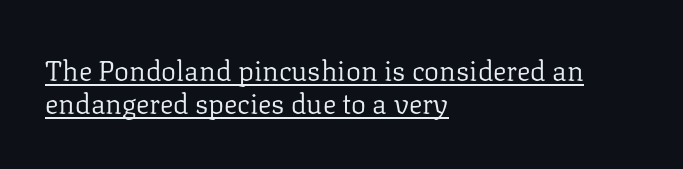
{"serif": "yes", "italic": "no", "bold": "no", "weight": "regular", "width": "normal", "stroke_contrast": "low", "x_height": "medium", "monospaced": "no", "underline": "yes", "align": "left", "line_spacing_ratio": 1.18, "letter_spacing": "normal", "letter_spacing_em": 0.0, "glyph_px": 28}
